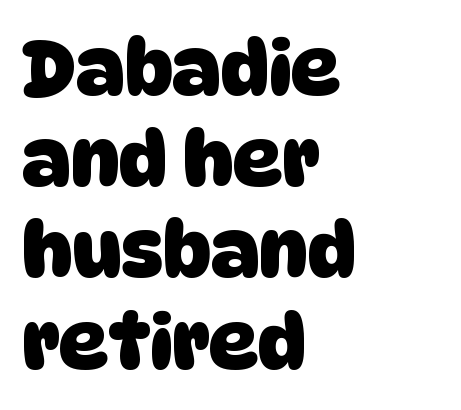
{"serif": "no", "bold": "yes", "weight": "heavy", "width": "normal", "stroke_contrast": "low", "x_height": "large", "monospaced": "no", "underline": "no", "align": "left", "line_spacing_ratio": 1.2, "letter_spacing": "normal", "letter_spacing_em": 0.0, "glyph_px": 76}
